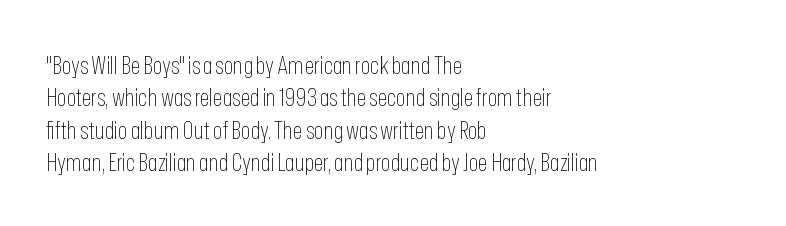
{"italic": "no", "bold": "no", "underline": "no", "align": "left", "line_spacing": "normal", "line_spacing_ratio": 1.3, "letter_spacing": "normal", "letter_spacing_em": 0.0, "glyph_px": 25}
